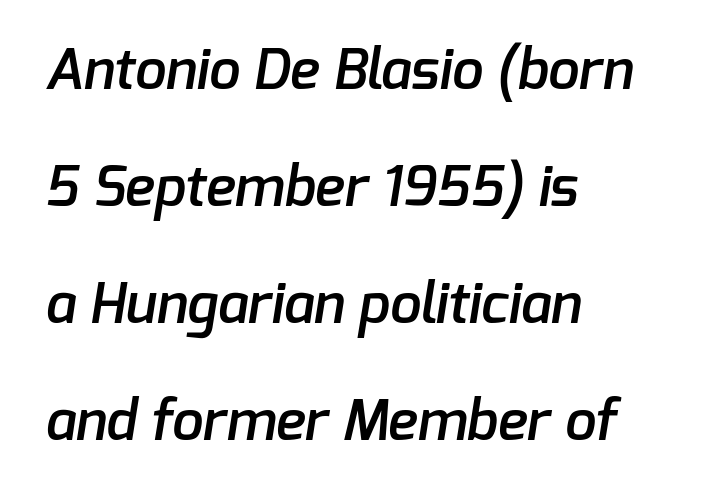
No word sits above an underline. Reading down the column, the eye jumps a long way to each next line. Each letter keeps its own natural width here, so spacing adapts to shape. The glyphs have the mass of a demibold cut, below bold. Left-aligned paragraph, ragged on the right. The gaps between neighbouring characters are ordinary and unremarkable.
